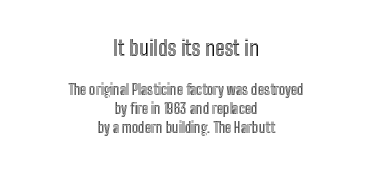
Q: Is the text italic (slanted)? A: No, it is upright.
Q: Is the text underlined? A: No.
Q: How is the paragraph aligned? A: Centered.
Q: Is the spacing between letters normal or unusually wide? A: Normal.
Q: Is the spacing between lines tight, normal or loose? A: Normal.
Q: Which block of text is set in a larger size, the first (top) or the second (bottom)? A: The first (top) one.
